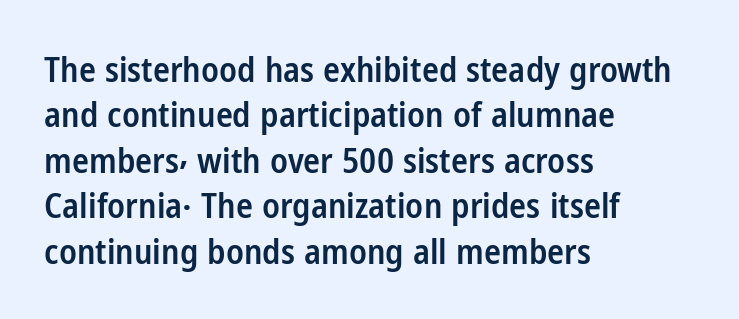
The image shows 35 px semibold, condensed sans-serif type, upright; set left-aligned, normal line spacing (1.3x), normal letter spacing, not underlined; low stroke contrast and a medium x-height.
